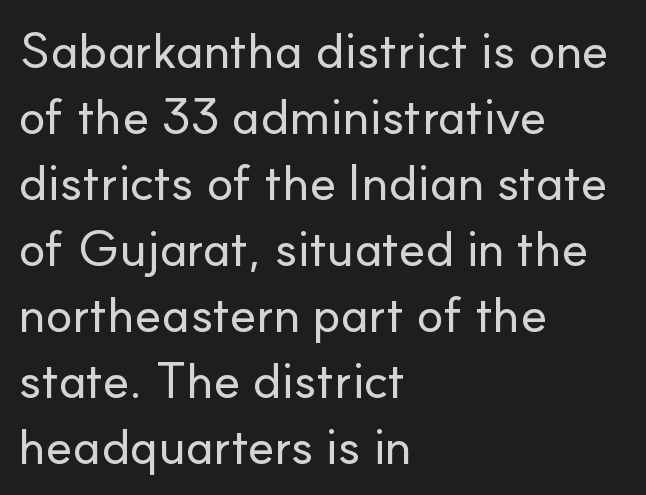
The image shows 50 px sans-serif type, upright; set left-aligned, normal line spacing (1.32x), normal letter spacing, not underlined; low stroke contrast and a small x-height.
